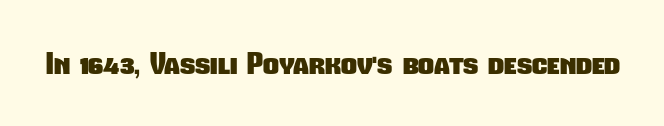
{"serif": "no", "bold": "yes", "weight": "heavy", "width": "condensed", "stroke_contrast": "low", "x_height": "medium", "monospaced": "no", "underline": "no", "letter_spacing": "normal", "letter_spacing_em": 0.0, "glyph_px": 31}
